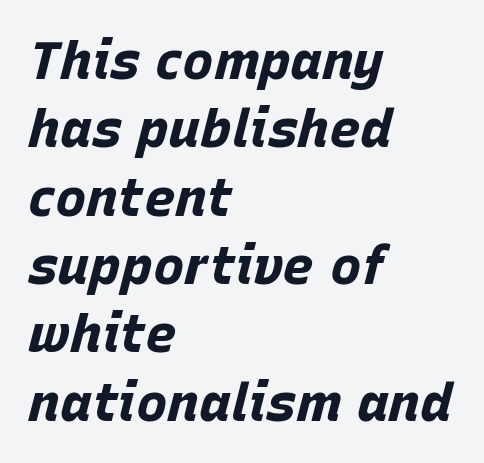
Q: Is the text bold? A: Yes.
Q: Is the text italic (slanted)? A: Yes, it leans right by about 15 degrees.
Q: Is the text underlined? A: No.
Q: How is the paragraph aligned? A: Left-aligned.
Q: Is the spacing between letters normal or unusually wide? A: Normal.
Q: Is the spacing between lines tight, normal or loose? A: Normal.
Q: Width (condensed, normal, or wide)? A: Normal.
Q: Stroke contrast? A: Low.
Q: x-height? A: Large.
Q: Monospaced? A: No.
